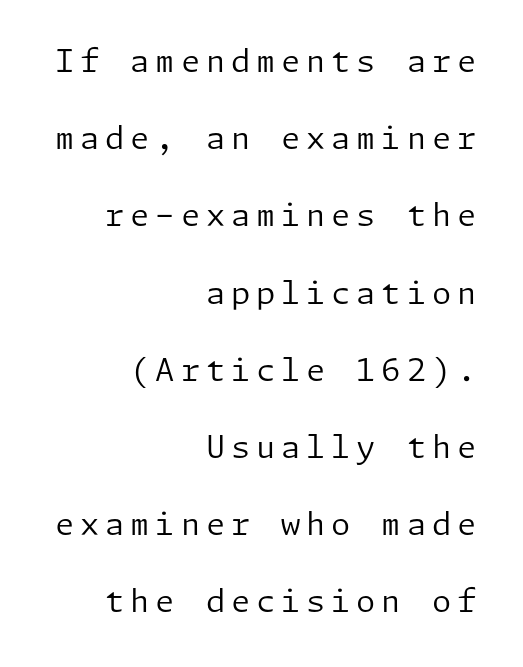
{"serif": "no", "italic": "no", "bold": "no", "weight": "regular", "width": "normal", "stroke_contrast": "low", "x_height": "medium", "underline": "no", "align": "right", "line_spacing": "loose", "line_spacing_ratio": 2.49, "glyph_px": 31}
